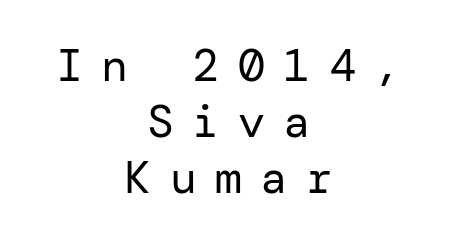
Q: Is the text bold? A: No.
Q: Is the text italic (slanted)? A: No, it is upright.
Q: Is the typeface a serif or a sans-serif typeface? A: Sans-serif.
Q: Is the text underlined? A: No.
Q: How is the paragraph aligned? A: Centered.
Q: Is the spacing between letters normal or unusually wide? A: Unusually wide.
Q: Is the spacing between lines tight, normal or loose? A: Normal.
Q: Width (condensed, normal, or wide)? A: Normal.
Q: Stroke contrast? A: Low.
Q: x-height? A: Medium.
